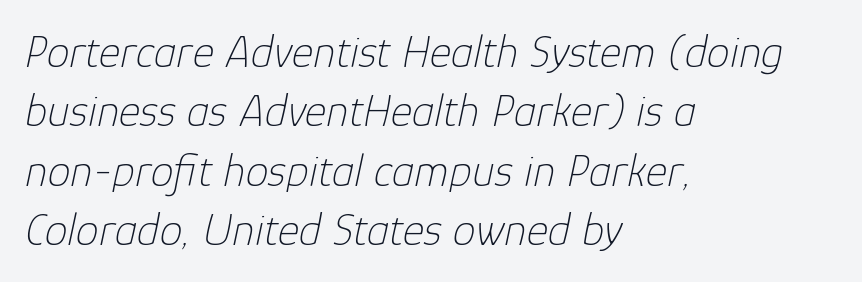
Q: Is the text bold? A: No.
Q: Is the text italic (slanted)? A: Yes, it leans right by about 12 degrees.
Q: Is the text underlined? A: No.
Q: How is the paragraph aligned? A: Left-aligned.
Q: Is the spacing between letters normal or unusually wide? A: Normal.
Q: Is the spacing between lines tight, normal or loose? A: Normal.
Q: Width (condensed, normal, or wide)? A: Normal.
Q: Stroke contrast? A: Low.
Q: x-height? A: Medium.
Q: Monospaced? A: No.
